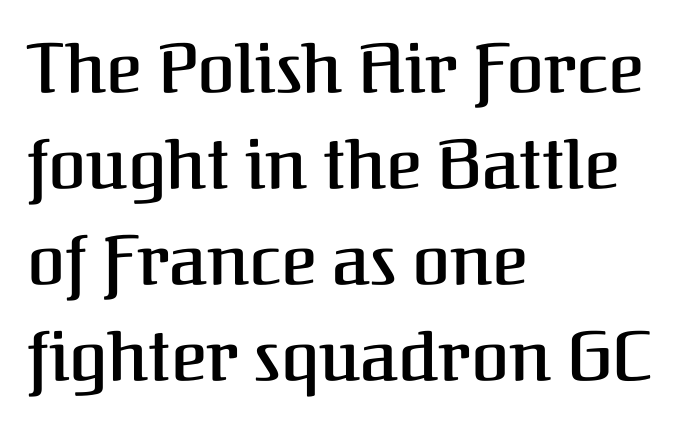
Q: Is the text bold? A: Semi-bold.
Q: Is the text italic (slanted)? A: No, it is upright.
Q: Is the typeface a serif or a sans-serif typeface? A: Serif.
Q: Is the text underlined? A: No.
Q: How is the paragraph aligned? A: Left-aligned.
Q: Is the spacing between letters normal or unusually wide? A: Normal.
Q: Is the spacing between lines tight, normal or loose? A: Normal.
Q: Width (condensed, normal, or wide)? A: Normal.
Q: Stroke contrast? A: Medium.
Q: x-height? A: Medium.
Q: Monospaced? A: No.
